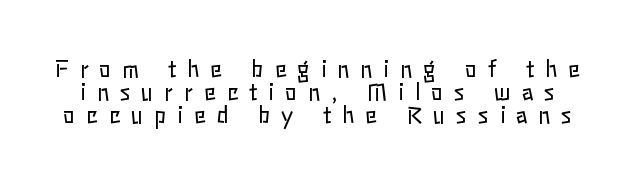
Q: Is the text bold? A: No.
Q: Is the text italic (slanted)? A: No, it is upright.
Q: Is the text underlined? A: No.
Q: Is the spacing between letters normal or unusually wide? A: Unusually wide.
Q: Is the spacing between lines tight, normal or loose? A: Tight.
